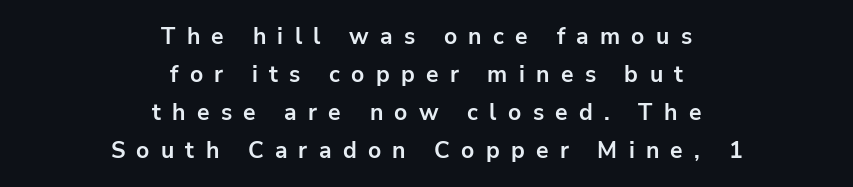
The letters stand straight up with perfectly vertical stems. Is the letter spacing exaggerated? Yes — the characters are pushed far apart. The foot of each line stays bare and open. Caption: multi-line text, centered on the measure.
